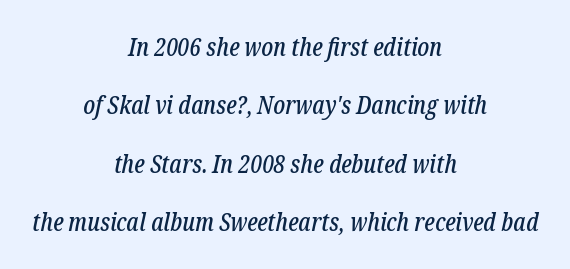
The image shows 25 px text type, italic (leaning right); set centered, loose line spacing (2.34x), normal letter spacing, not underlined.
